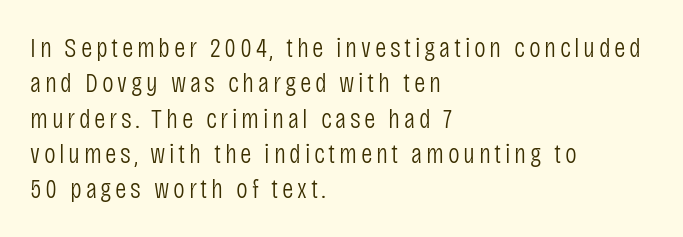
The image shows 28 px light, condensed sans-serif type, upright; set left-aligned, normal line spacing (1.26x), not underlined; low stroke contrast and a large x-height.
